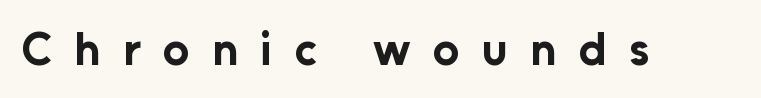
The image shows 46 px bold sans-serif type, upright; set unusually wide letter spacing (+0.49 em), not underlined; low stroke contrast and a medium x-height.
